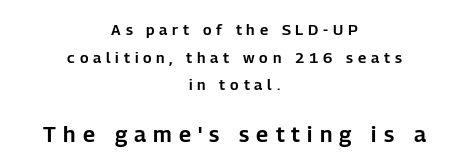
The image shows 22 px text type, upright; set centered, line spacing 1.84x, unusually wide letter spacing (+0.32 em), not underlined; the second (bottom) block is 1.47x larger.
